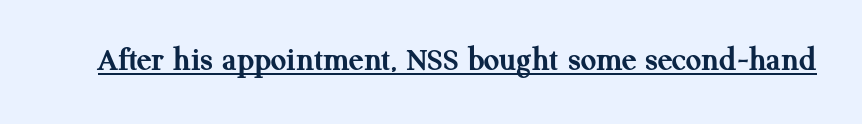
The image shows 34 px semibold serif type, upright; set normal letter spacing, underlined; medium stroke contrast and a medium x-height.
